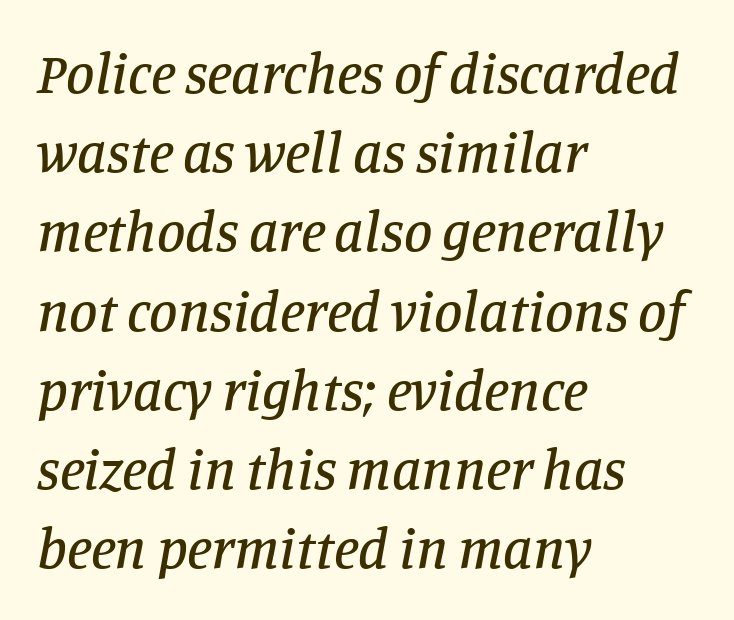
Q: Is the text italic (slanted)? A: Yes, it leans right by about 11 degrees.
Q: Is the typeface a serif or a sans-serif typeface? A: Serif.
Q: Is the text underlined? A: No.
Q: How is the paragraph aligned? A: Left-aligned.
Q: Is the spacing between letters normal or unusually wide? A: Normal.
Q: Is the spacing between lines tight, normal or loose? A: Normal.
Q: Width (condensed, normal, or wide)? A: Normal.
Q: Stroke contrast? A: Low.
Q: x-height? A: Large.
Q: Monospaced? A: No.
